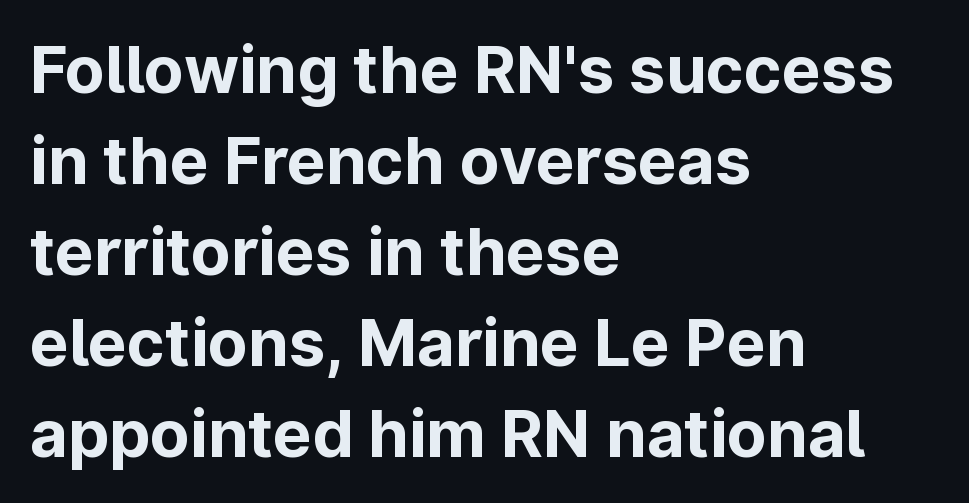
{"serif": "no", "italic": "no", "bold": "yes", "weight": "bold", "width": "normal", "stroke_contrast": "low", "x_height": "medium", "monospaced": "no", "underline": "no", "align": "left", "line_spacing": "normal", "line_spacing_ratio": 1.4, "letter_spacing": "normal", "letter_spacing_em": 0.0, "glyph_px": 65}
